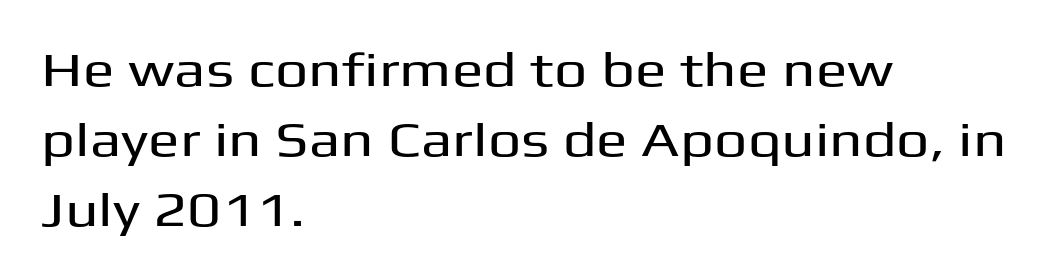
Nobody drew a line under any word here. These lines keep a tight, regular rhythm from letter to letter. The paragraph shown leans on its left margin. Every character sits straight up, as roman type does. Character widths vary here, with narrow letters taking less room than wide ones. Baseline-to-baseline distance is the conventional proportion of letter height.
